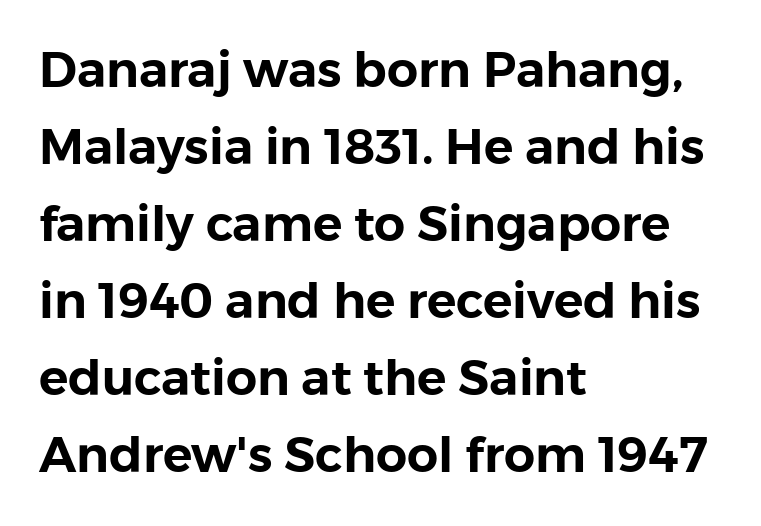
The image shows 49 px sans-serif type, upright; set left-aligned, normal line spacing (1.57x), normal letter spacing, not underlined; low stroke contrast and a medium x-height.
